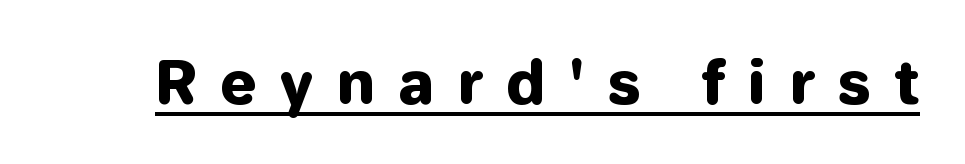
The face used here is a sans, in the tradition of grotesques and geometrics. Is there an underline? Yes — a line sits under the letters. Strong, thick strokes mark this as bold type. The face used here is rendered with a markedly widened letterfit.
